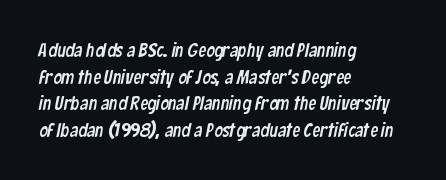
The image shows 20 px text type; set left-aligned, normal line spacing (1.33x), normal letter spacing, not underlined.
